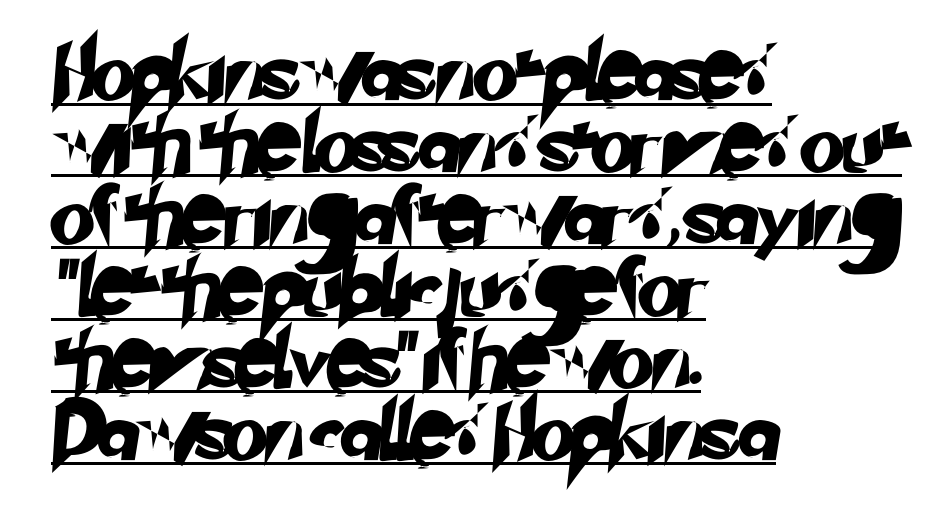
Inter-character spacing is left at the font's built-in metrics. Here the designer chose a conventional face with non-uniform glyph widths. Every row of glyphs begins at an identical x-position on the left. The face used here is a sans, in the tradition of grotesques and geometrics. These characters rest on top of a visible drawn line.
